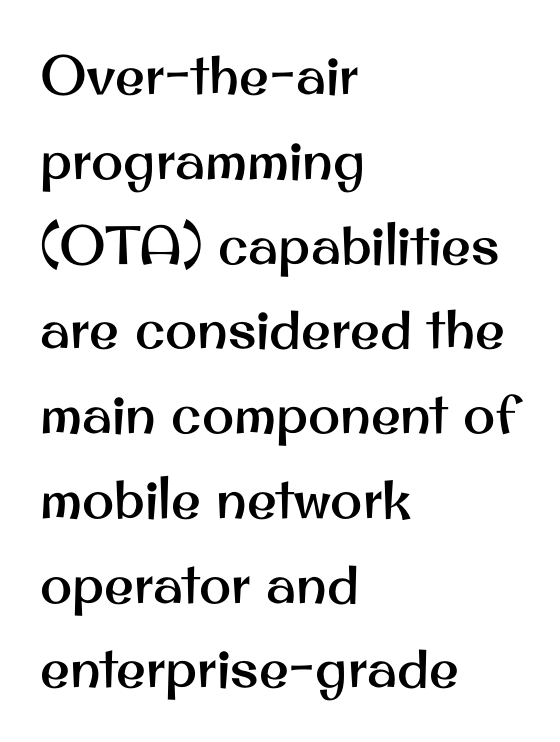
The image shows 54 px sans-serif type, upright; set left-aligned, normal line spacing (1.57x), normal letter spacing, not underlined; medium stroke contrast and a small x-height.
